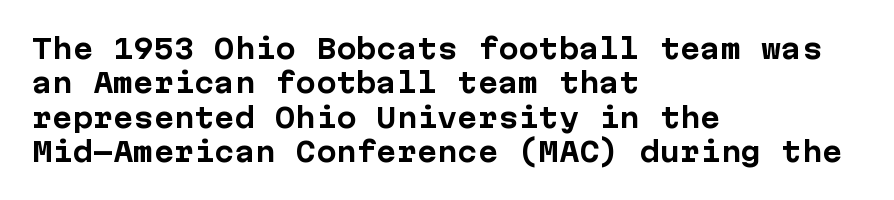
A typesetter would mark this as roman, not italic. Does the copy run flush right? No — it runs flush left. These words are printed bold, with thick strokes throughout. Successive baselines arrive at the customary interval. Caption: standard tracking, unaltered.
